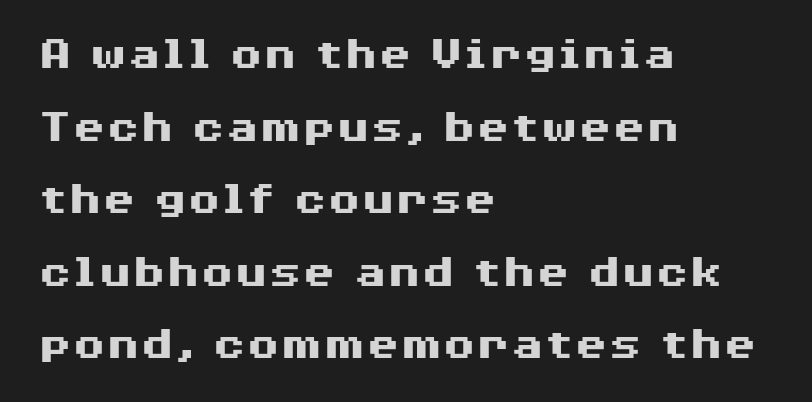
The image shows 49 px heavy, wide sans-serif type, upright; set left-aligned, normal line spacing (1.48x), normal letter spacing, not underlined; medium stroke contrast and a medium x-height.
